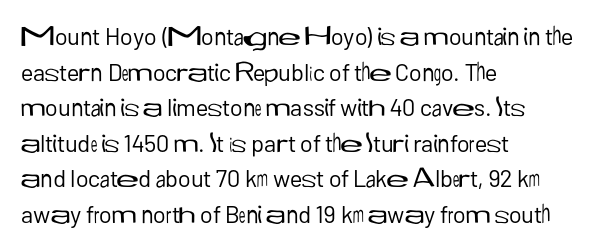
The image shows 24 px text type, upright; set left-aligned, normal line spacing (1.48x), normal letter spacing, not underlined.
